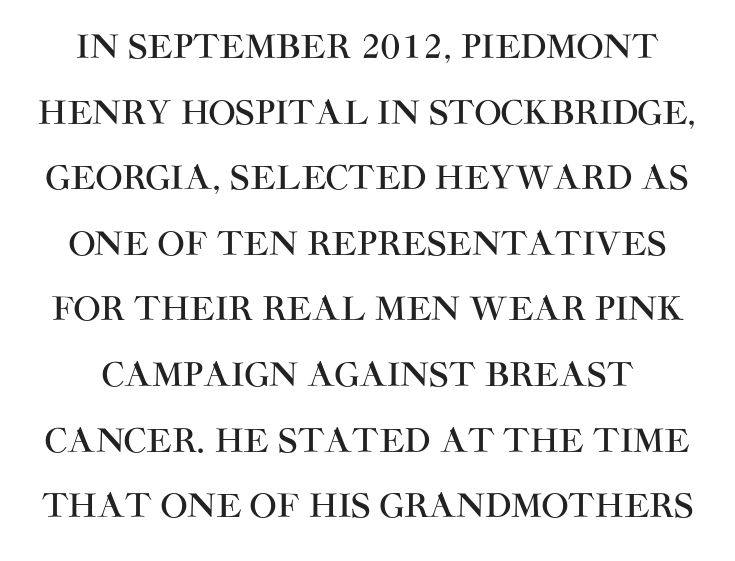
The image shows 32 px sans-serif type, upright; set loose line spacing (2.05x), normal letter spacing, not underlined; high stroke contrast and a large x-height.
